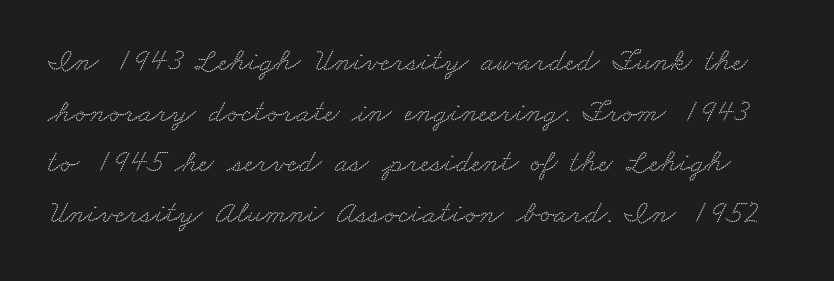
The image shows 32 px wide type; set normal line spacing (1.58x), normal letter spacing, not underlined; low stroke contrast and a small x-height.
